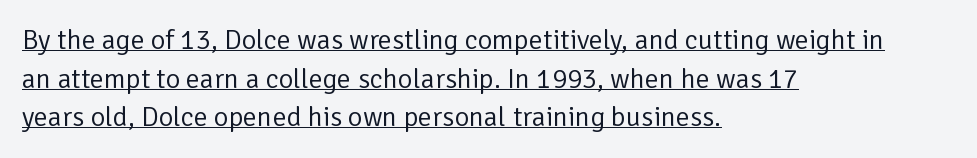
Q: Is the text bold? A: No.
Q: Is the text italic (slanted)? A: No, it is upright.
Q: Is the typeface a serif or a sans-serif typeface? A: Sans-serif.
Q: Is the text underlined? A: Yes.
Q: How is the paragraph aligned? A: Left-aligned.
Q: Is the spacing between letters normal or unusually wide? A: Normal.
Q: Is the spacing between lines tight, normal or loose? A: Normal.
Q: Width (condensed, normal, or wide)? A: Normal.
Q: Stroke contrast? A: Low.
Q: x-height? A: Medium.
Q: Monospaced? A: No.
